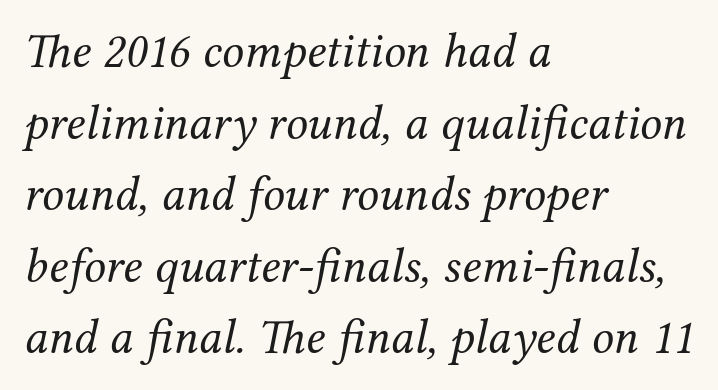
The image shows 49 px regular-weight serif type, italic (leaning right); set left-aligned, normal line spacing (1.46x), normal letter spacing, not underlined; medium stroke contrast and a medium x-height.
